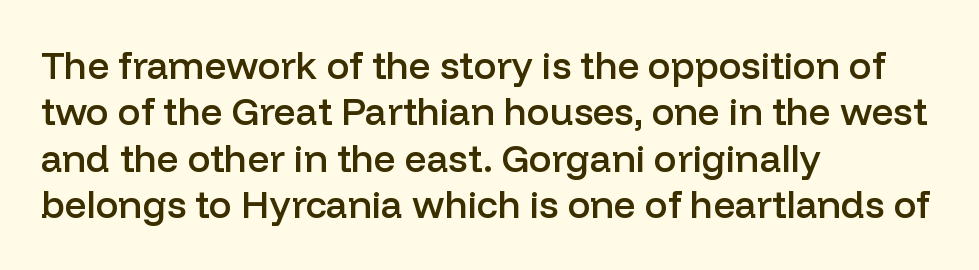
{"serif": "no", "italic": "no", "bold": "semi", "weight": "semibold", "width": "normal", "stroke_contrast": "low", "x_height": "medium", "monospaced": "no", "underline": "no", "align": "left", "line_spacing_ratio": 1.22, "letter_spacing": "normal", "letter_spacing_em": 0.0, "glyph_px": 38}
